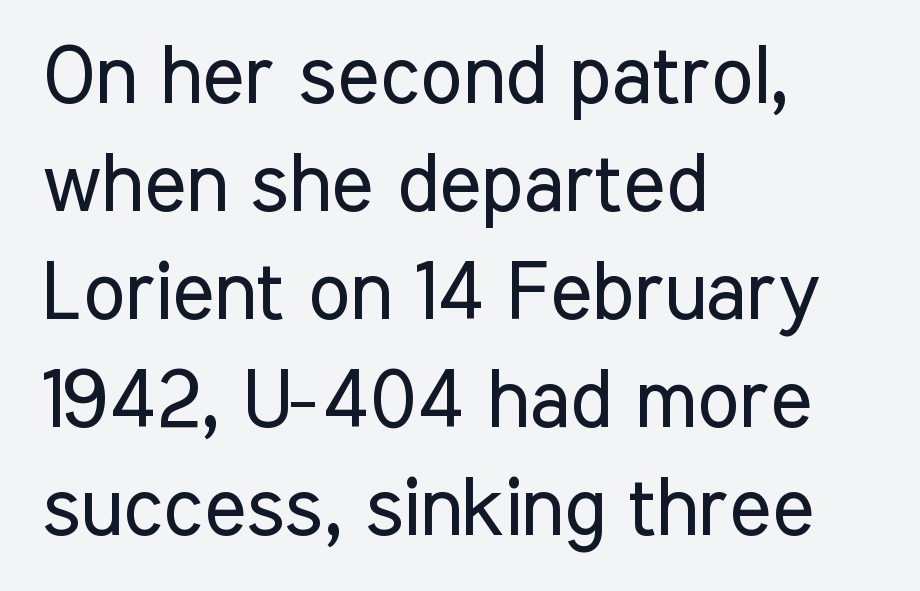
{"serif": "no", "italic": "no", "bold": "no", "weight": "regular", "width": "condensed", "stroke_contrast": "low", "x_height": "medium", "monospaced": "no", "underline": "no", "align": "left", "line_spacing": "normal", "line_spacing_ratio": 1.35, "letter_spacing": "normal", "letter_spacing_em": 0.0, "glyph_px": 80}
